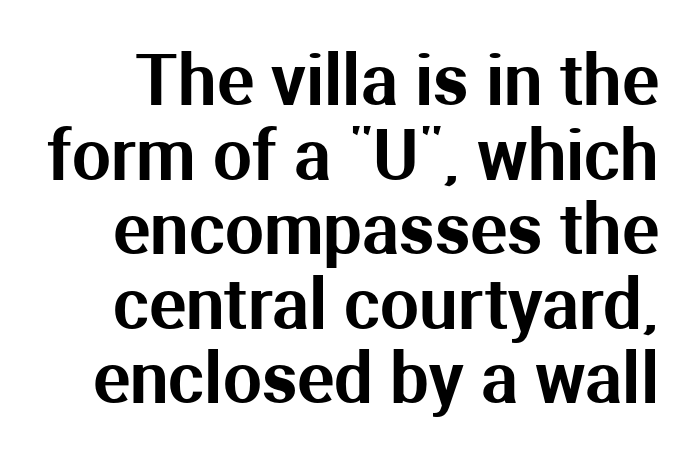
Q: Is the text italic (slanted)? A: No, it is upright.
Q: Is the typeface a serif or a sans-serif typeface? A: Sans-serif.
Q: Is the text underlined? A: No.
Q: Is the spacing between letters normal or unusually wide? A: Normal.
Q: Is the spacing between lines tight, normal or loose? A: Tight.
Q: Width (condensed, normal, or wide)? A: Normal.
Q: Stroke contrast? A: Medium.
Q: x-height? A: Medium.
Q: Monospaced? A: No.
